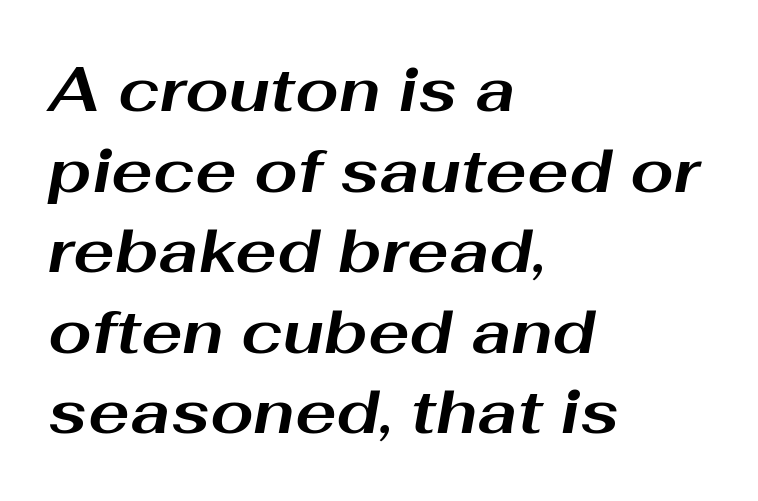
Q: Is the text bold? A: Yes.
Q: Is the text italic (slanted)? A: Yes, it leans right by about 10 degrees.
Q: Is the text underlined? A: No.
Q: How is the paragraph aligned? A: Left-aligned.
Q: Is the spacing between letters normal or unusually wide? A: Normal.
Q: Is the spacing between lines tight, normal or loose? A: Normal.
Q: Width (condensed, normal, or wide)? A: Wide.
Q: Stroke contrast? A: Medium.
Q: x-height? A: Medium.
Q: Monospaced? A: No.
